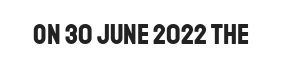
Q: Is the text bold? A: Yes.
Q: Is the text italic (slanted)? A: No, it is upright.
Q: Is the typeface a serif or a sans-serif typeface? A: Sans-serif.
Q: Is the text underlined? A: No.
Q: Is the spacing between letters normal or unusually wide? A: Normal.
Q: Width (condensed, normal, or wide)? A: Condensed.
Q: Stroke contrast? A: Low.
Q: x-height? A: Large.
Q: Monospaced? A: No.
